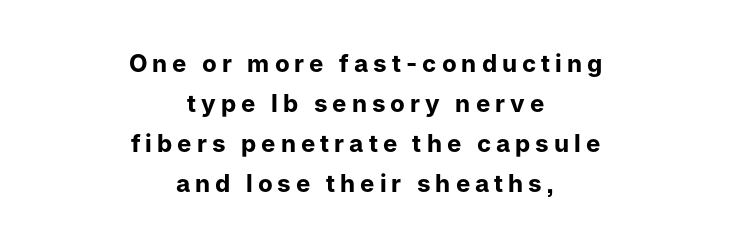
Q: Is the text bold? A: Yes.
Q: Is the text italic (slanted)? A: No, it is upright.
Q: Is the text underlined? A: No.
Q: How is the paragraph aligned? A: Centered.
Q: Is the spacing between letters normal or unusually wide? A: Unusually wide.
Q: Is the spacing between lines tight, normal or loose? A: Normal.
